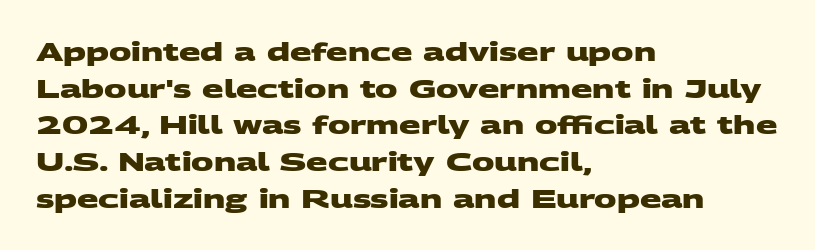
Line spacing here is normal. Nobody touched the tracking dial on this one. Students, this is bold: see how much ink each stroke carries. Descender tails drop into unmarked territory.
